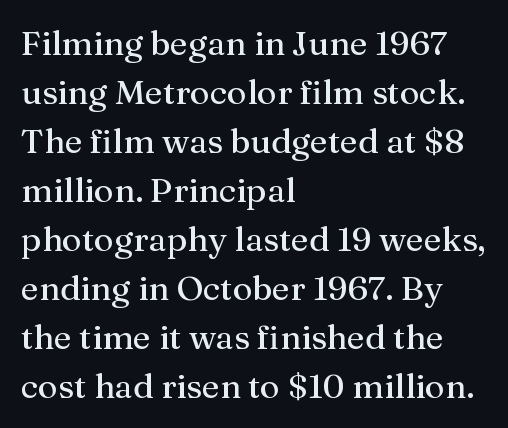
Q: Is the text italic (slanted)? A: No, it is upright.
Q: Is the typeface a serif or a sans-serif typeface? A: Serif.
Q: Is the text underlined? A: No.
Q: How is the paragraph aligned? A: Left-aligned.
Q: Is the spacing between letters normal or unusually wide? A: Normal.
Q: Is the spacing between lines tight, normal or loose? A: Normal.
Q: Width (condensed, normal, or wide)? A: Normal.
Q: Stroke contrast? A: Medium.
Q: x-height? A: Medium.
Q: Monospaced? A: No.
